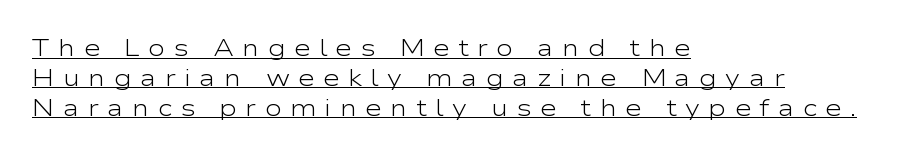
Q: Is the text bold? A: No.
Q: Is the text italic (slanted)? A: No, it is upright.
Q: Is the text underlined? A: Yes.
Q: How is the paragraph aligned? A: Left-aligned.
Q: Is the spacing between letters normal or unusually wide? A: Unusually wide.
Q: Is the spacing between lines tight, normal or loose? A: Normal.
